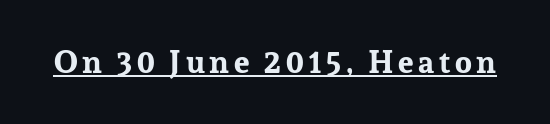
{"serif": "yes", "italic": "no", "bold": "yes", "weight": "bold", "width": "normal", "stroke_contrast": "low", "x_height": "medium", "monospaced": "no", "underline": "yes", "glyph_px": 31}
